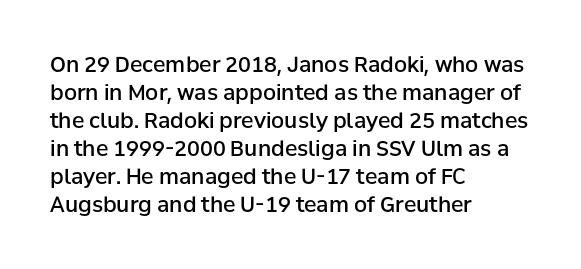
This is moderately heavy type, rendered in semibold. The baseline area is clear. The horizontal fit of the characters is conventional and even. Layout note: lines flush left.
